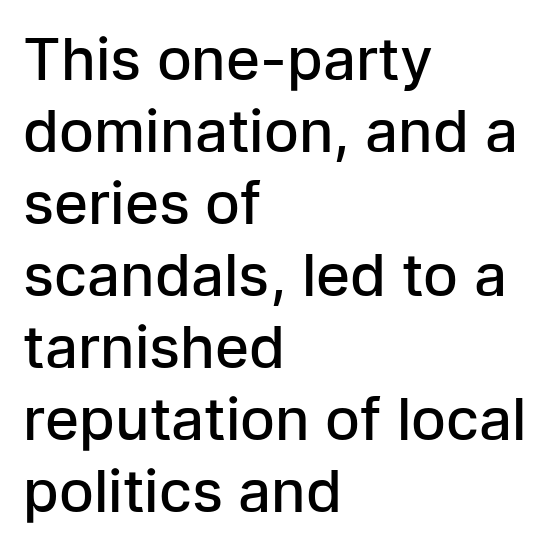
The image shows 58 px semibold sans-serif type, upright; set left-aligned, line spacing 1.24x, normal letter spacing, not underlined; low stroke contrast and a medium x-height.
